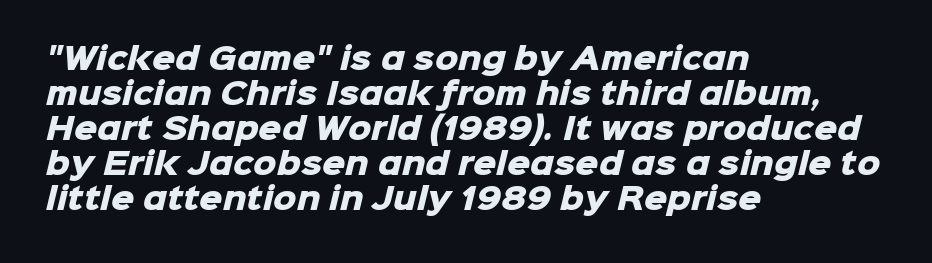
Q: Is the text bold? A: Yes.
Q: Is the typeface a serif or a sans-serif typeface? A: Sans-serif.
Q: Is the text underlined? A: No.
Q: How is the paragraph aligned? A: Left-aligned.
Q: Is the spacing between letters normal or unusually wide? A: Normal.
Q: Width (condensed, normal, or wide)? A: Normal.
Q: Stroke contrast? A: Low.
Q: x-height? A: Medium.
Q: Monospaced? A: No.
